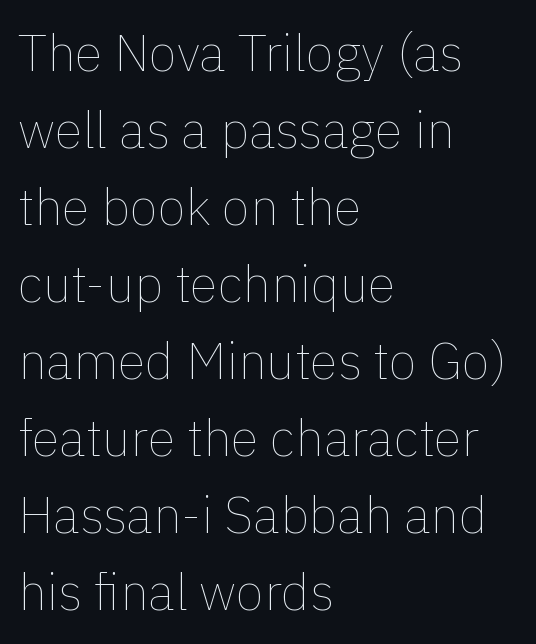
Q: Is the text bold? A: No.
Q: Is the text italic (slanted)? A: No, it is upright.
Q: Is the text underlined? A: No.
Q: How is the paragraph aligned? A: Left-aligned.
Q: Is the spacing between letters normal or unusually wide? A: Normal.
Q: Is the spacing between lines tight, normal or loose? A: Normal.
Q: Width (condensed, normal, or wide)? A: Normal.
Q: x-height? A: Medium.
Q: Monospaced? A: No.
